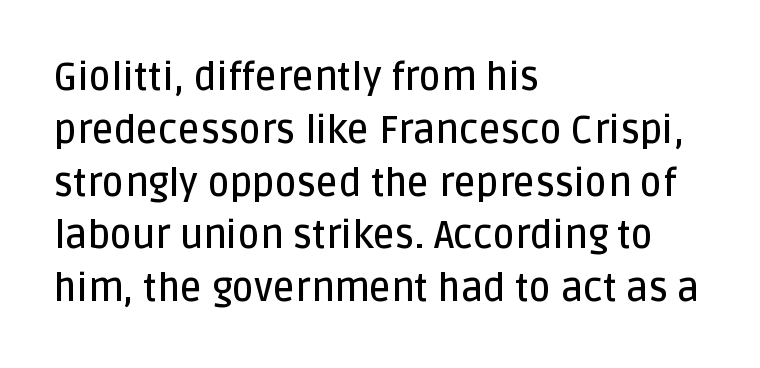
Q: Is the text bold? A: Semi-bold.
Q: Is the text italic (slanted)? A: No, it is upright.
Q: Is the typeface a serif or a sans-serif typeface? A: Sans-serif.
Q: Is the text underlined? A: No.
Q: How is the paragraph aligned? A: Left-aligned.
Q: Is the spacing between letters normal or unusually wide? A: Normal.
Q: Is the spacing between lines tight, normal or loose? A: Normal.
Q: Width (condensed, normal, or wide)? A: Normal.
Q: Stroke contrast? A: Low.
Q: x-height? A: Large.
Q: Monospaced? A: No.
